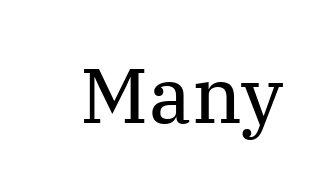
Q: Is the text bold? A: No.
Q: Is the text italic (slanted)? A: No, it is upright.
Q: Is the typeface a serif or a sans-serif typeface? A: Serif.
Q: Is the text underlined? A: No.
Q: Is the spacing between letters normal or unusually wide? A: Normal.
Q: Width (condensed, normal, or wide)? A: Normal.
Q: Stroke contrast? A: Medium.
Q: x-height? A: Medium.
Q: Monospaced? A: No.
